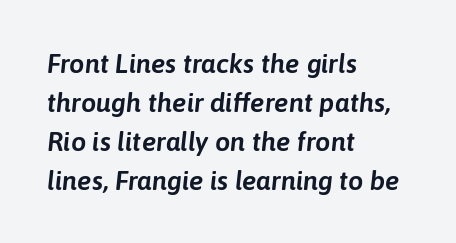
The image shows 27 px text type, italic (leaning right); set left-aligned, normal line spacing (1.44x), normal letter spacing, not underlined.
